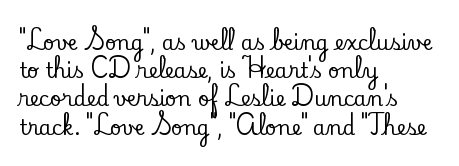
Quick note: interline space is typical. Layout note: lines flush left. The tracking reads as untouched default to a designer's eye. The passage shown is not underscored anywhere. The type sits square on the baseline with zero lean.
